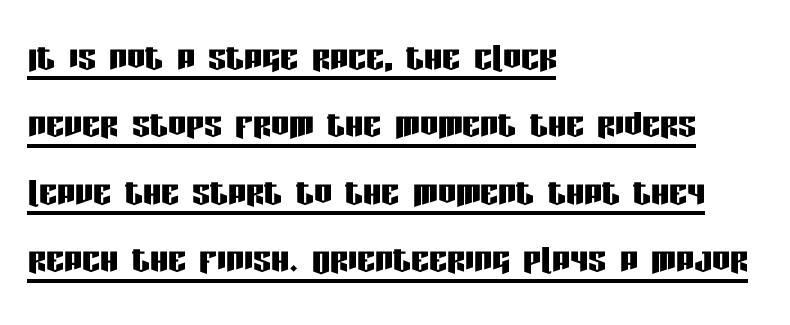
The image shows 45 px condensed sans-serif type, upright; set left-aligned, normal line spacing (1.5x), normal letter spacing, underlined; low stroke contrast and a large x-height.
